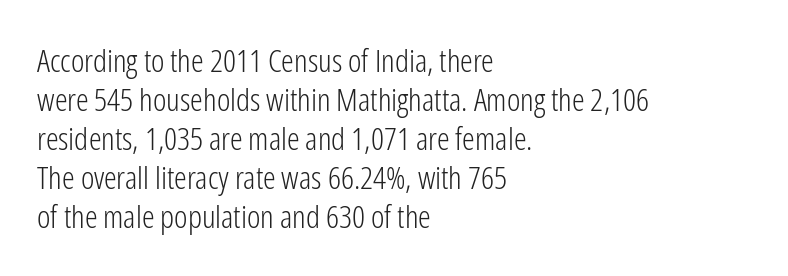
Q: Is the text bold? A: No.
Q: Is the text italic (slanted)? A: No, it is upright.
Q: Is the typeface a serif or a sans-serif typeface? A: Sans-serif.
Q: Is the text underlined? A: No.
Q: How is the paragraph aligned? A: Left-aligned.
Q: Is the spacing between letters normal or unusually wide? A: Normal.
Q: Width (condensed, normal, or wide)? A: Condensed.
Q: Stroke contrast? A: Low.
Q: x-height? A: Medium.
Q: Monospaced? A: No.
